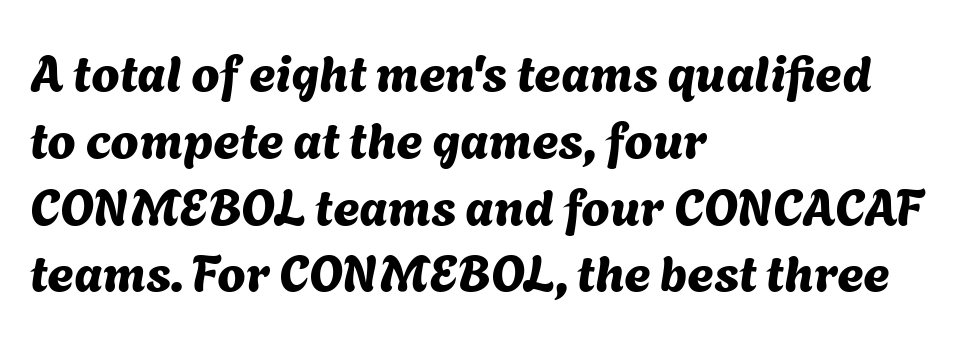
The image shows 51 px sans-serif type; set left-aligned, normal line spacing (1.31x), normal letter spacing, not underlined; medium stroke contrast and a medium x-height.
